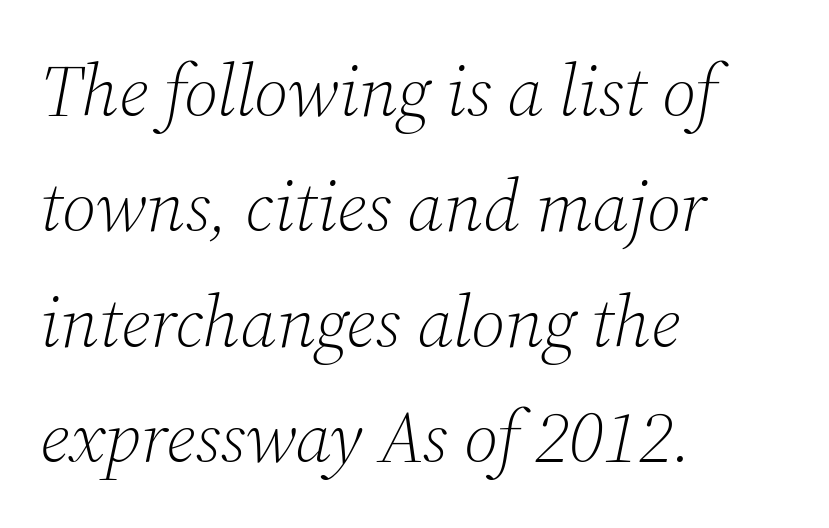
Does the copy run flush right? No — it runs flush left. The glyphs are unaccompanied by any horizontal stroke below them. Stems here are at most as thick as an everyday book face. Each word holds together tightly as a unit, with standard inter-letter gaps. An italicized treatment has been applied to the whole sample.
